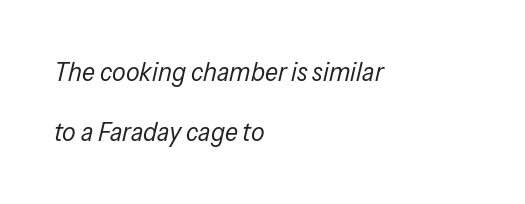
{"italic": "yes", "lean": "right", "slant_degrees": 13, "bold": "no", "underline": "no", "align": "left", "line_spacing": "loose", "line_spacing_ratio": 2.24, "letter_spacing": "normal", "letter_spacing_em": 0.0, "glyph_px": 27}
